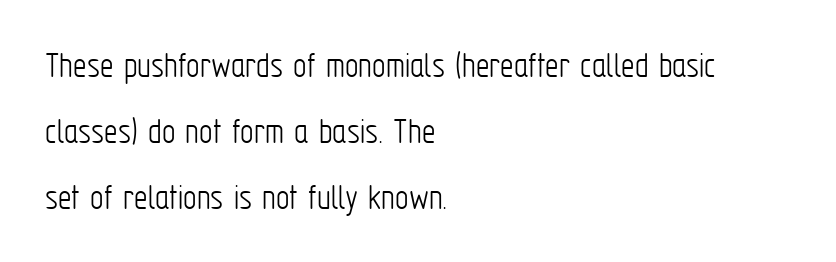
The image shows 38 px light, condensed sans-serif type, upright; set left-aligned, line spacing 1.74x, normal letter spacing, not underlined; low stroke contrast and a medium x-height.
